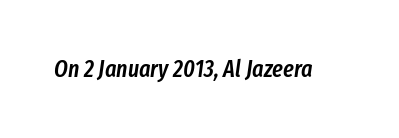
The image shows 24 px text type, italic (leaning right); set normal letter spacing, not underlined.
